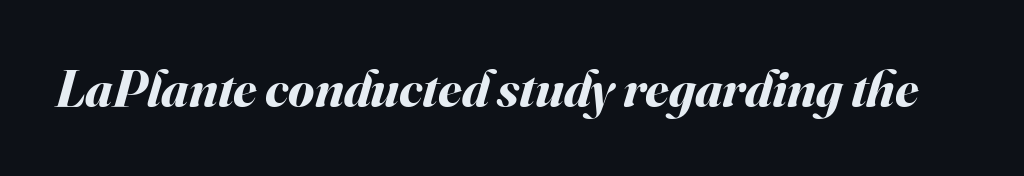
The image shows 53 px bold type, italic (leaning right); set normal letter spacing, not underlined; medium stroke contrast and a small x-height.
